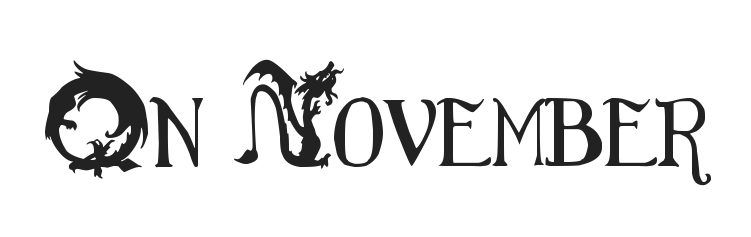
{"serif": "no", "italic": "no", "width": "condensed", "stroke_contrast": "medium", "x_height": "small", "monospaced": "no", "underline": "no", "letter_spacing": "normal", "letter_spacing_em": 0.0, "glyph_px": 68}
